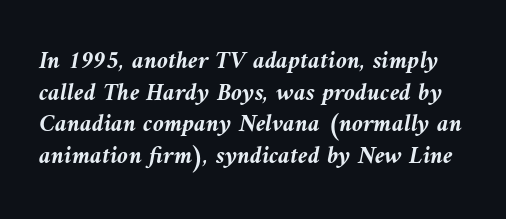
Each word holds together tightly as a unit, with standard inter-letter gaps. An italicized treatment has been applied to the whole sample. What's the leading like? Ordinary, nothing unusual. The foot of each line stays bare and open. Weight: bold.
